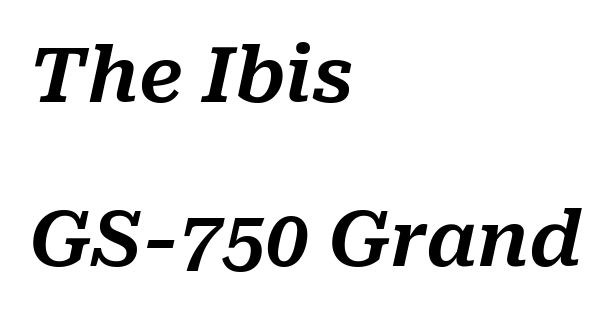
The lettering tilts uniformly, giving the passage an italic look. Horizontal alignment here is leftward, the default for most running prose. Is this a fixed-width face? No — the glyphs have proportional, varying widths. Letter spacing: default.
